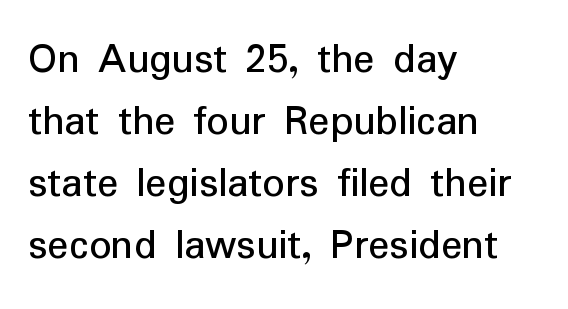
Q: Is the text italic (slanted)? A: No, it is upright.
Q: Is the typeface a serif or a sans-serif typeface? A: Sans-serif.
Q: Is the text underlined? A: No.
Q: How is the paragraph aligned? A: Left-aligned.
Q: Is the spacing between letters normal or unusually wide? A: Normal.
Q: Is the spacing between lines tight, normal or loose? A: Normal.
Q: Width (condensed, normal, or wide)? A: Normal.
Q: Stroke contrast? A: Low.
Q: x-height? A: Medium.
Q: Monospaced? A: No.
